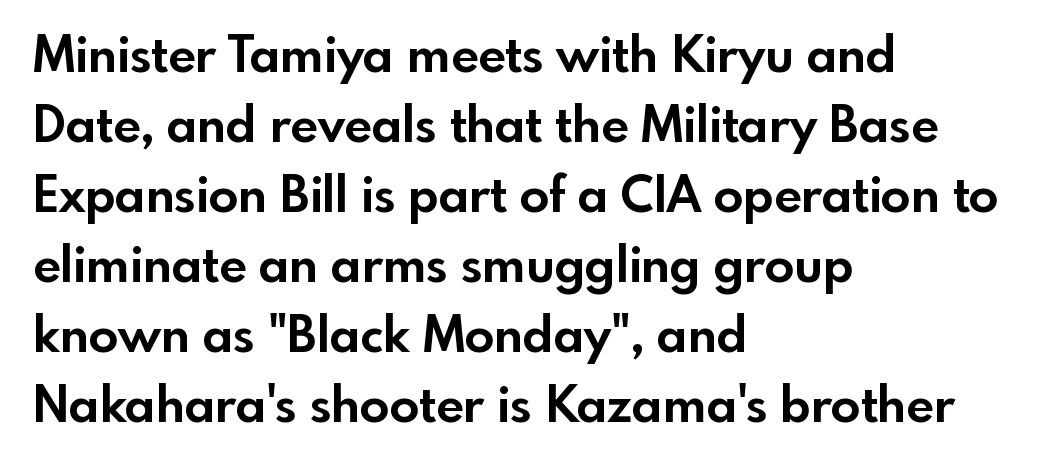
The image shows 49 px bold sans-serif type, upright; set left-aligned, normal line spacing (1.43x), normal letter spacing, not underlined; a small x-height.
